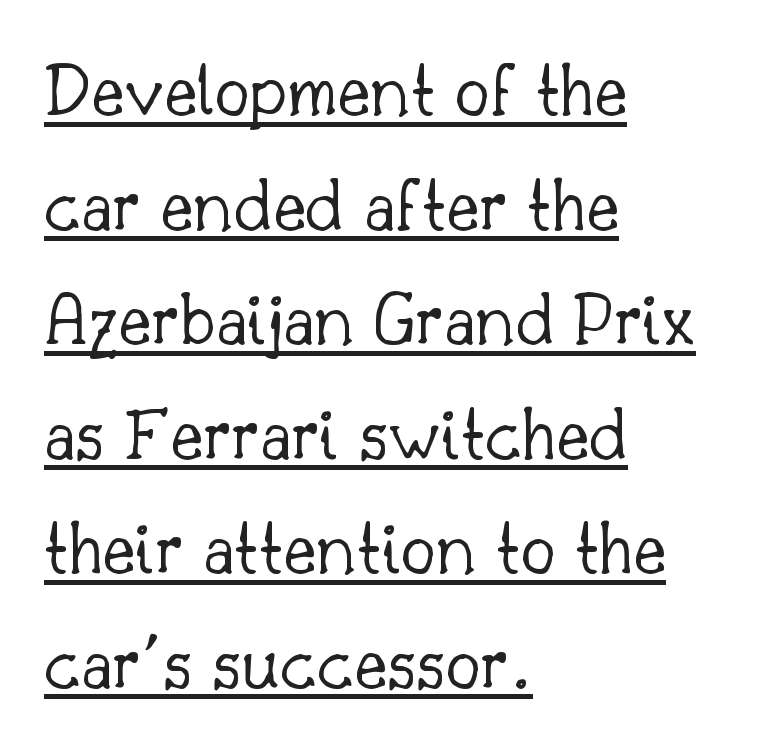
{"italic": "no", "bold": "no", "weight": "light", "width": "normal", "stroke_contrast": "low", "x_height": "small", "monospaced": "no", "underline": "yes", "align": "left", "line_spacing": "normal", "line_spacing_ratio": 1.45, "letter_spacing": "normal", "letter_spacing_em": 0.0, "glyph_px": 79}
